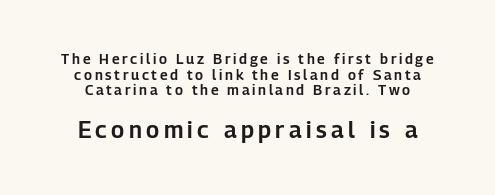
{"italic": "no", "underline": "no", "line_spacing": "tight", "line_spacing_ratio": 1.11, "larger_block": "second", "size_ratio": 1.64, "glyph_px": 23}
